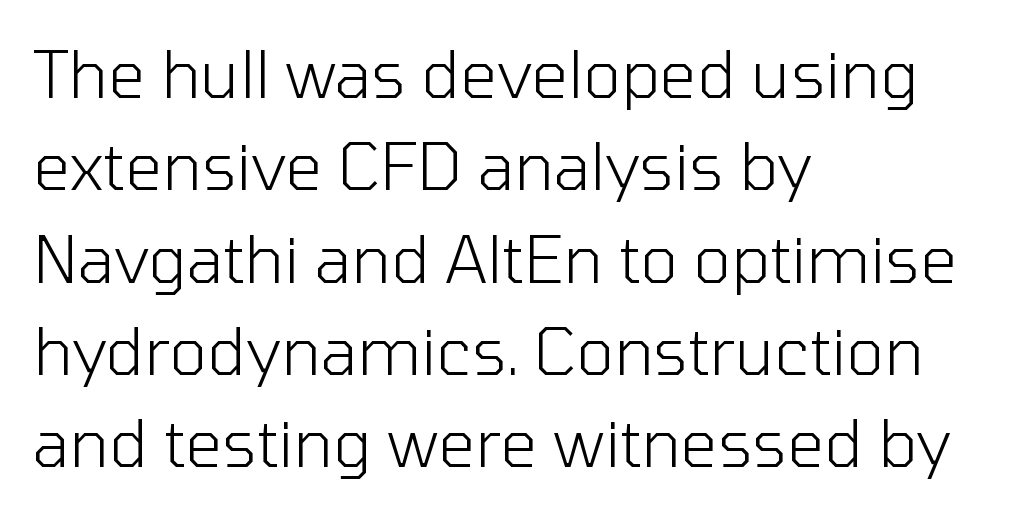
{"serif": "no", "italic": "no", "bold": "no", "weight": "light", "width": "normal", "stroke_contrast": "low", "x_height": "medium", "monospaced": "no", "underline": "no", "align": "left", "line_spacing": "normal", "line_spacing_ratio": 1.42, "letter_spacing": "normal", "letter_spacing_em": 0.0, "glyph_px": 65}
